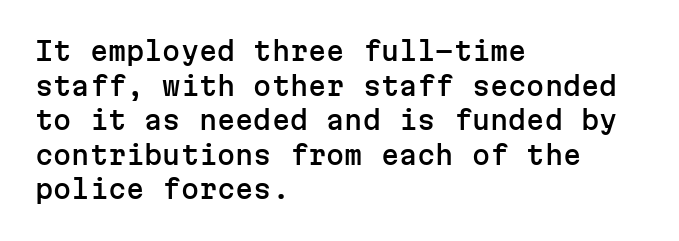
{"italic": "no", "underline": "no", "align": "left", "line_spacing": "normal", "line_spacing_ratio": 1.33, "letter_spacing": "normal", "letter_spacing_em": 0.0, "glyph_px": 26}
